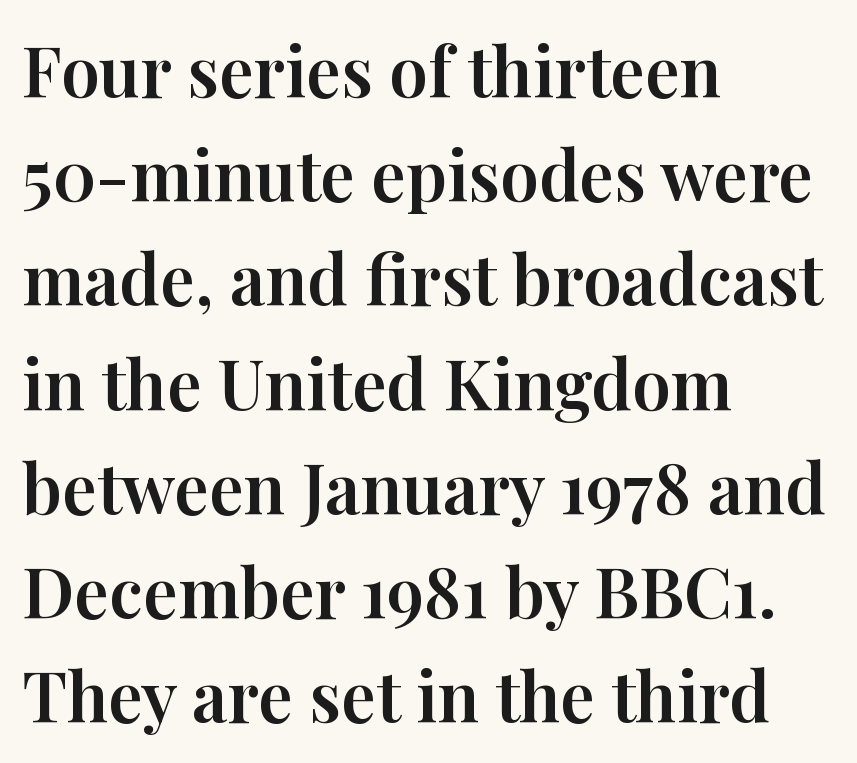
Q: Is the text italic (slanted)? A: No, it is upright.
Q: Is the typeface a serif or a sans-serif typeface? A: Serif.
Q: Is the text underlined? A: No.
Q: How is the paragraph aligned? A: Left-aligned.
Q: Is the spacing between letters normal or unusually wide? A: Normal.
Q: Is the spacing between lines tight, normal or loose? A: Normal.
Q: Width (condensed, normal, or wide)? A: Normal.
Q: Stroke contrast? A: High.
Q: x-height? A: Medium.
Q: Monospaced? A: No.
